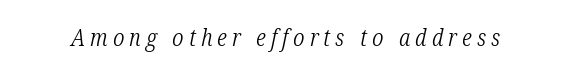
Q: Is the text bold? A: No.
Q: Is the text italic (slanted)? A: Yes, it leans right by about 12 degrees.
Q: Is the text underlined? A: No.
Q: Is the spacing between letters normal or unusually wide? A: Unusually wide.
